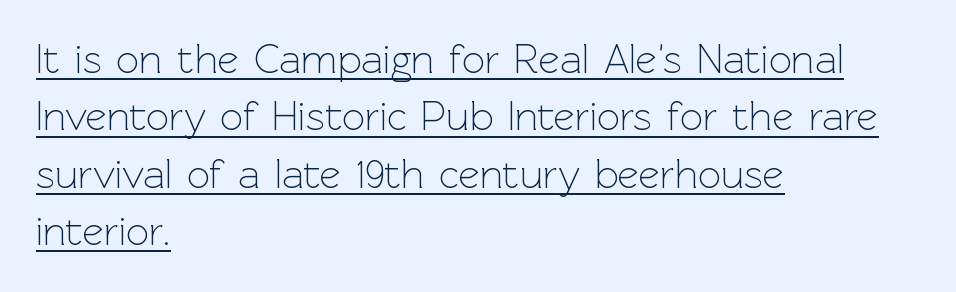
Vertical stems look standard width or narrower in stroke. Where is the straight margin? On the left. Unlike italic type, these characters show no tilt at all. The rendering shows plain stroke endings on the letterforms — a sans-serif design. The letters sit at their default tracking, neither squeezed nor spread.
